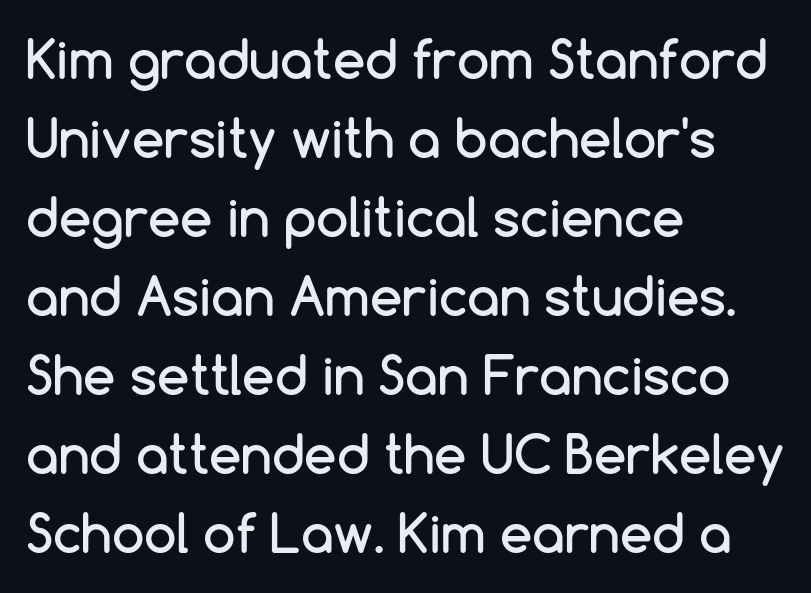
{"serif": "no", "italic": "no", "width": "normal", "stroke_contrast": "low", "x_height": "medium", "monospaced": "no", "underline": "no", "align": "left", "line_spacing": "normal", "line_spacing_ratio": 1.52, "letter_spacing": "normal", "letter_spacing_em": 0.0, "glyph_px": 52}
